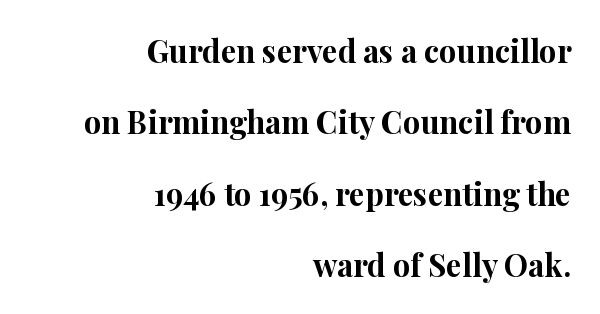
Q: Is the text bold? A: Yes.
Q: Is the text italic (slanted)? A: No, it is upright.
Q: Is the typeface a serif or a sans-serif typeface? A: Serif.
Q: Is the text underlined? A: No.
Q: How is the paragraph aligned? A: Right-aligned.
Q: Is the spacing between letters normal or unusually wide? A: Normal.
Q: Is the spacing between lines tight, normal or loose? A: Loose.
Q: Width (condensed, normal, or wide)? A: Normal.
Q: Stroke contrast? A: High.
Q: x-height? A: Medium.
Q: Monospaced? A: No.
